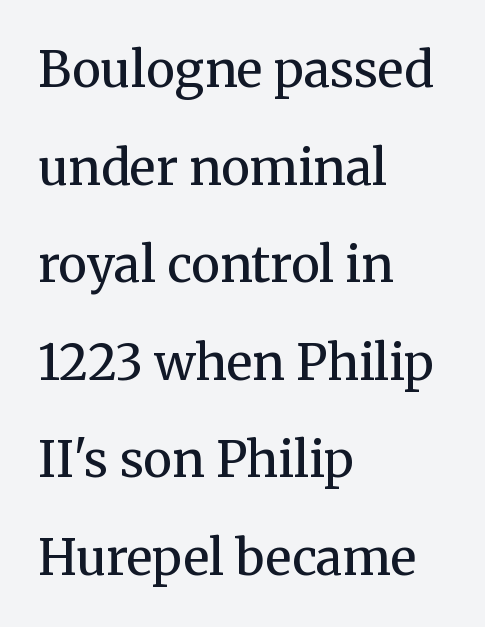
The image shows 49 px regular-weight serif type, upright; set left-aligned, loose line spacing (1.99x), normal letter spacing, not underlined; medium stroke contrast and a medium x-height.
